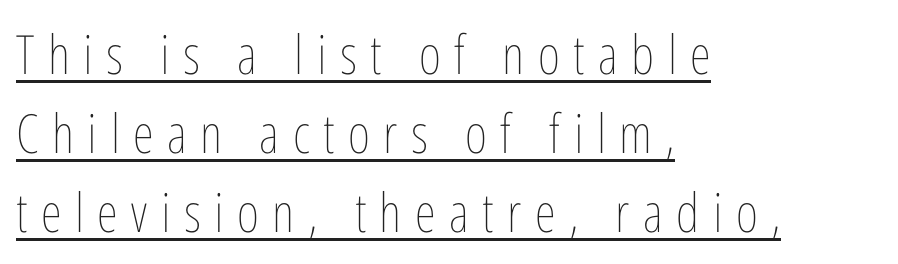
{"italic": "no", "bold": "no", "weight": "thin", "width": "condensed", "stroke_contrast": "low", "x_height": "medium", "monospaced": "no", "underline": "yes", "align": "left", "line_spacing": "normal", "line_spacing_ratio": 1.46, "letter_spacing": "wide", "letter_spacing_em": 0.25, "glyph_px": 54}
